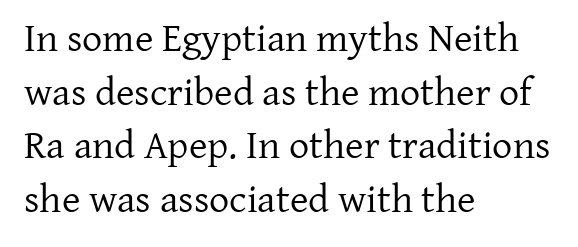
Looks like regular typesetting: each glyph gets only the width it needs. A typesetter would call this leading conventional body-copy spacing. The letters stand upright; this is a roman face. The type is set solid horizontally, with unmodified tracking. If you drew a ruler down the left edge, every line would touch it.
